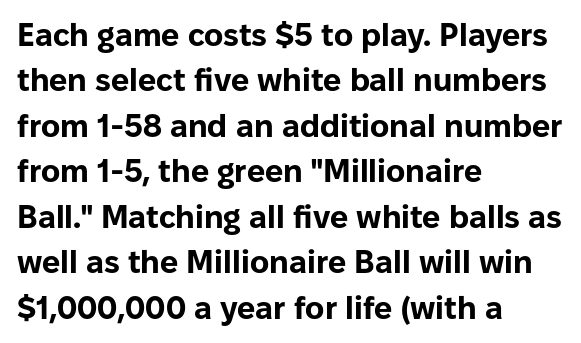
Q: Is the text bold? A: Yes.
Q: Is the text italic (slanted)? A: No, it is upright.
Q: Is the typeface a serif or a sans-serif typeface? A: Sans-serif.
Q: Is the text underlined? A: No.
Q: How is the paragraph aligned? A: Left-aligned.
Q: Is the spacing between letters normal or unusually wide? A: Normal.
Q: Is the spacing between lines tight, normal or loose? A: Normal.
Q: Width (condensed, normal, or wide)? A: Normal.
Q: Stroke contrast? A: Low.
Q: x-height? A: Medium.
Q: Monospaced? A: No.
